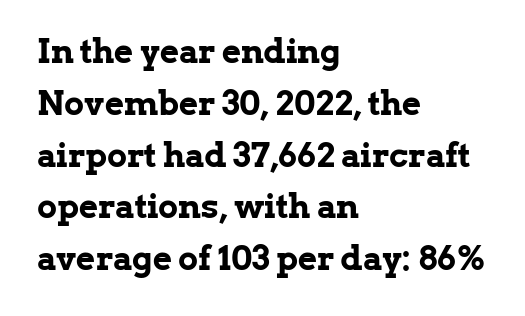
{"serif": "yes", "italic": "no", "bold": "yes", "weight": "bold", "width": "normal", "stroke_contrast": "low", "x_height": "medium", "monospaced": "no", "underline": "no", "align": "left", "line_spacing": "normal", "line_spacing_ratio": 1.57, "letter_spacing": "normal", "letter_spacing_em": 0.0, "glyph_px": 33}
